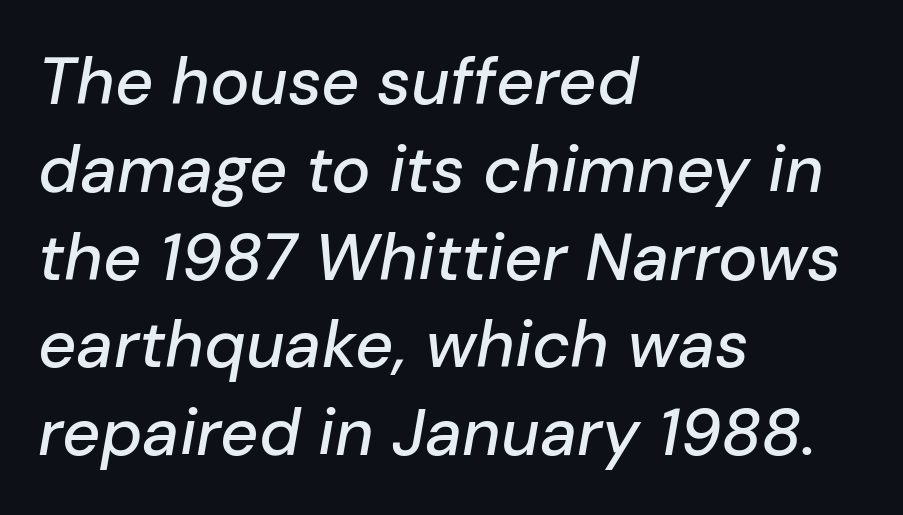
Q: Is the text italic (slanted)? A: Yes, it leans right by about 10 degrees.
Q: Is the text underlined? A: No.
Q: How is the paragraph aligned? A: Left-aligned.
Q: Is the spacing between letters normal or unusually wide? A: Normal.
Q: Is the spacing between lines tight, normal or loose? A: Normal.
Q: Width (condensed, normal, or wide)? A: Normal.
Q: Stroke contrast? A: Low.
Q: x-height? A: Medium.
Q: Monospaced? A: No.
